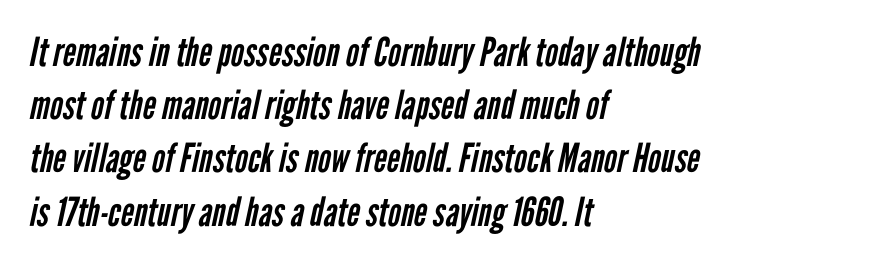
The image shows 40 px regular-weight, condensed sans-serif type; set left-aligned, normal line spacing (1.33x), normal letter spacing, not underlined; low stroke contrast and a medium x-height.
